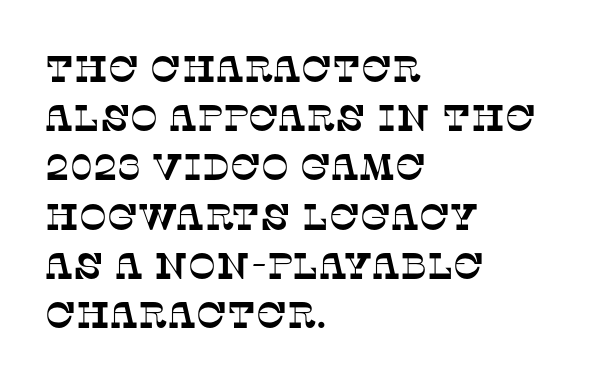
Inter-character spacing is left at the font's built-in metrics. The typeface chosen for these lines features serifs. Line beginnings align vertically; line endings do not. Only glyphs here, with clear space below each row. Do the characters align in a grid? No, the font is proportional. This block has exactly the height ordinary leading produces.
